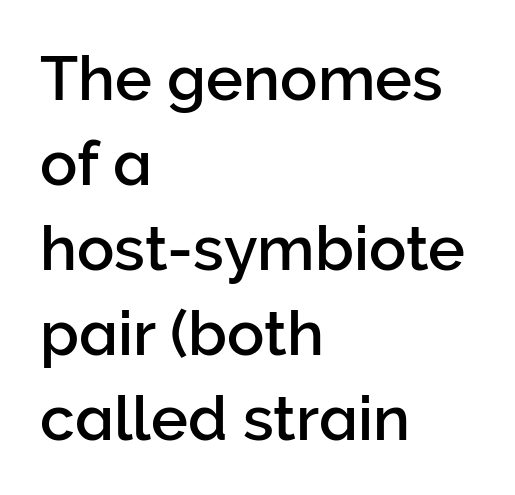
Line spacing here is normal. Every stem runs plumb, perpendicular to the baseline. Proportional: the letters do not fall into vertical columns. Here the glyphs are tracked normally, forming tight word shapes. The strip under each line holds only bare page. The setting favours the left margin, as ordinary paragraphs usually do.
